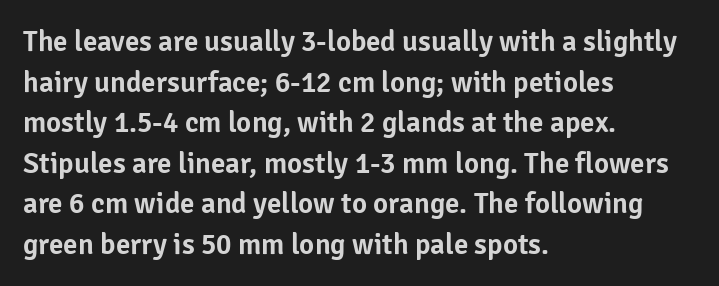
Casual observation: everything's shoved over to the left. Short note: letters normally spaced. Rule under the text: the space is simply empty. Reading down the column, the eye jumps a familiar distance to each next line. Note the varied advance widths — an 'i' is clearly narrower than an 'm'. This sample uses an upright cut, with every glyph sitting square on the baseline.
